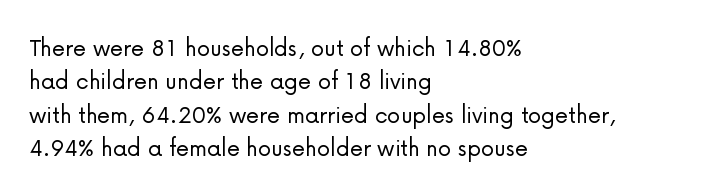
{"italic": "no", "bold": "no", "underline": "no", "align": "left", "line_spacing_ratio": 1.24, "letter_spacing": "normal", "letter_spacing_em": 0.0, "glyph_px": 27}
